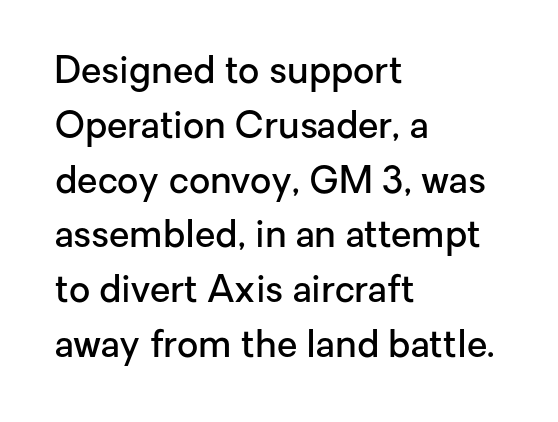
What weight is shown? A semibold, between regular and bold. Italic: no, the glyphs are upright roman. The glyphs in this specimen are sans serif. Check the space under the baseline: it is left empty. A student would call this left alignment; a typographer would say flush left, rag right. This sample has the flowing, uneven cadence of proportional lettering.
